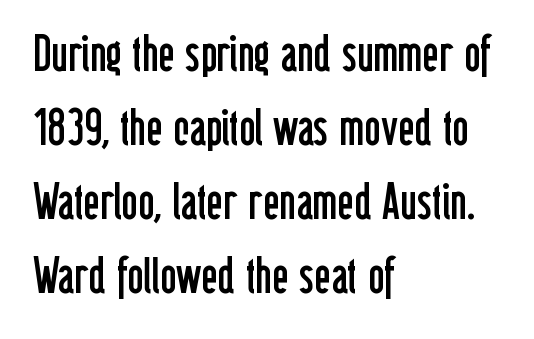
Q: Is the text bold? A: No.
Q: Is the text italic (slanted)? A: No, it is upright.
Q: Is the typeface a serif or a sans-serif typeface? A: Sans-serif.
Q: Is the text underlined? A: No.
Q: How is the paragraph aligned? A: Left-aligned.
Q: Is the spacing between letters normal or unusually wide? A: Normal.
Q: Is the spacing between lines tight, normal or loose? A: Normal.
Q: Width (condensed, normal, or wide)? A: Condensed.
Q: Stroke contrast? A: Low.
Q: x-height? A: Medium.
Q: Monospaced? A: No.
